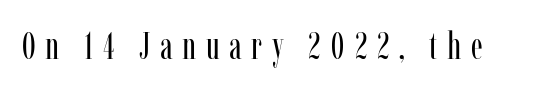
{"serif": "yes", "italic": "no", "bold": "no", "weight": "regular", "width": "condensed", "stroke_contrast": "low", "x_height": "medium", "monospaced": "no", "underline": "no", "letter_spacing": "wide", "letter_spacing_em": 0.25, "glyph_px": 38}
